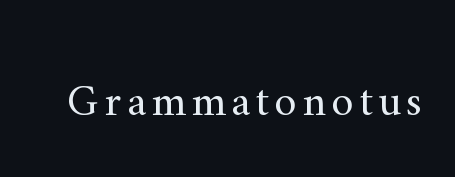
Q: Is the text bold? A: No.
Q: Is the text italic (slanted)? A: No, it is upright.
Q: Is the typeface a serif or a sans-serif typeface? A: Serif.
Q: Is the text underlined? A: No.
Q: Width (condensed, normal, or wide)? A: Normal.
Q: Stroke contrast? A: Medium.
Q: x-height? A: Small.
Q: Monospaced? A: No.
